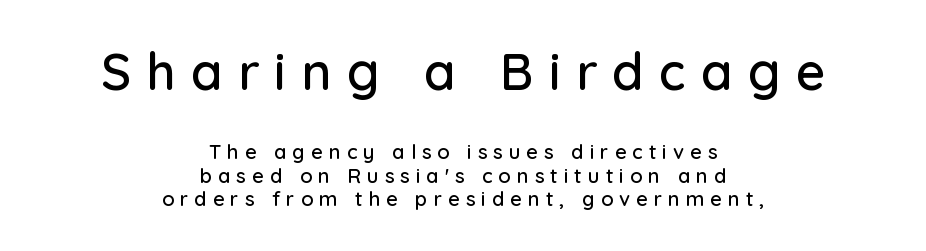
Q: Is the text italic (slanted)? A: No, it is upright.
Q: Is the typeface a serif or a sans-serif typeface? A: Sans-serif.
Q: Is the text underlined? A: No.
Q: How is the paragraph aligned? A: Centered.
Q: Is the spacing between letters normal or unusually wide? A: Unusually wide.
Q: Which block of text is set in a larger size, the first (top) or the second (bottom)? A: The first (top) one.
Q: Width (condensed, normal, or wide)? A: Normal.
Q: Stroke contrast? A: Low.
Q: x-height? A: Medium.
Q: Monospaced? A: No.
